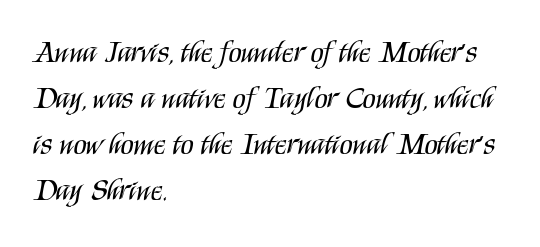
Q: Is the text bold? A: No.
Q: Is the text italic (slanted)? A: Yes.
Q: Is the typeface a serif or a sans-serif typeface? A: Sans-serif.
Q: Is the text underlined? A: No.
Q: How is the paragraph aligned? A: Left-aligned.
Q: Is the spacing between letters normal or unusually wide? A: Normal.
Q: Is the spacing between lines tight, normal or loose? A: Normal.
Q: Width (condensed, normal, or wide)? A: Condensed.
Q: Stroke contrast? A: Medium.
Q: x-height? A: Large.
Q: Monospaced? A: No.
